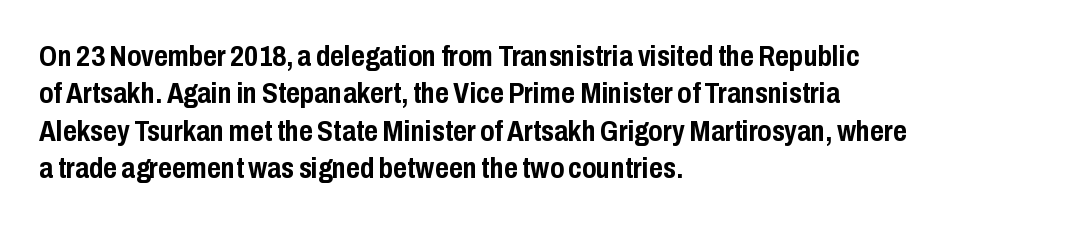
{"serif": "no", "italic": "no", "bold": "yes", "weight": "semibold", "width": "condensed", "stroke_contrast": "low", "x_height": "medium", "monospaced": "no", "underline": "no", "align": "left", "line_spacing": "normal", "line_spacing_ratio": 1.25, "letter_spacing": "normal", "letter_spacing_em": 0.0, "glyph_px": 30}
